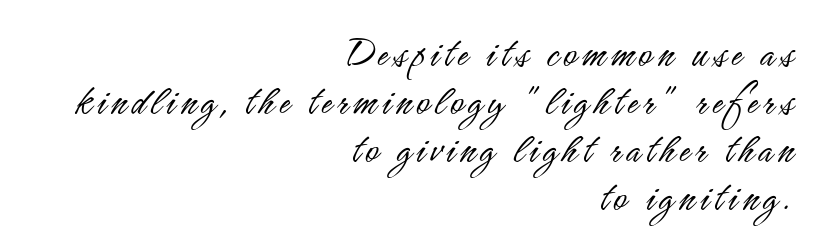
The image shows 45 px light, condensed sans-serif type; set right-aligned, tight line spacing (1.07x), not underlined; low stroke contrast and a small x-height.
